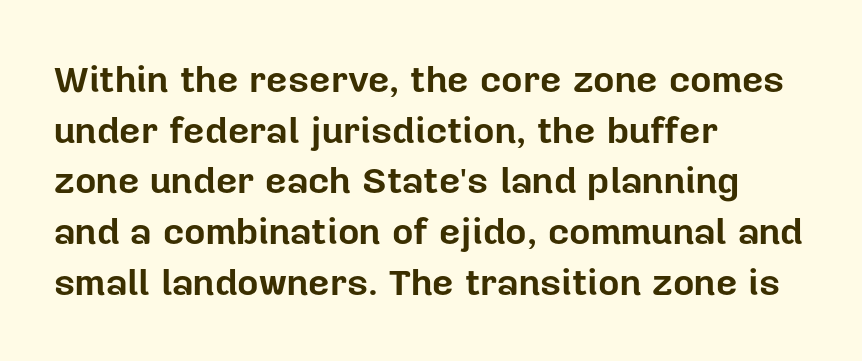
The image shows 37 px bold sans-serif type, upright; set left-aligned, normal line spacing (1.37x), normal letter spacing, not underlined; low stroke contrast and a medium x-height.
